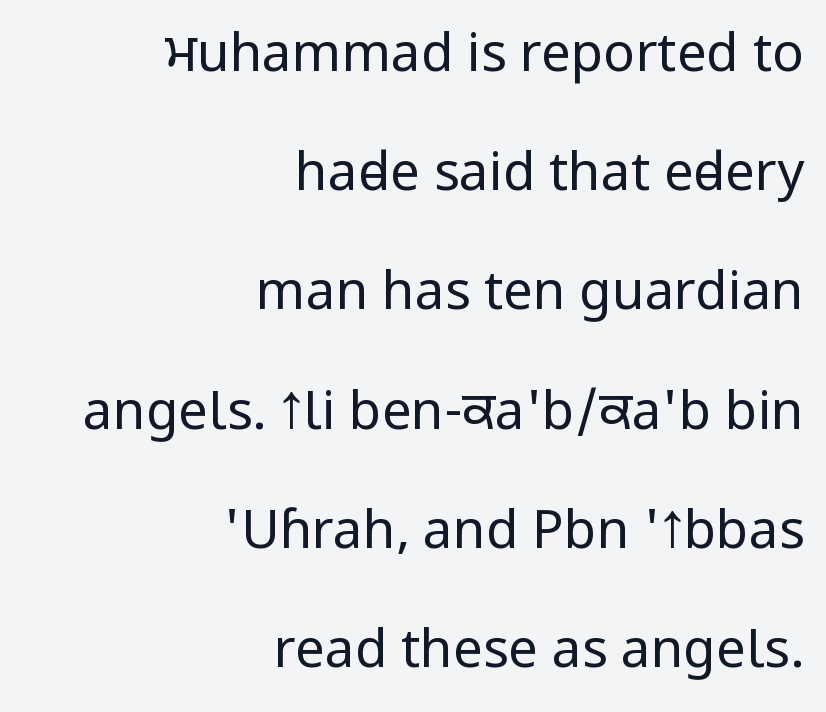
Q: Is the text bold? A: No.
Q: Is the text italic (slanted)? A: No, it is upright.
Q: Is the typeface a serif or a sans-serif typeface? A: Sans-serif.
Q: Is the text underlined? A: No.
Q: How is the paragraph aligned? A: Right-aligned.
Q: Is the spacing between letters normal or unusually wide? A: Normal.
Q: Is the spacing between lines tight, normal or loose? A: Loose.
Q: Width (condensed, normal, or wide)? A: Condensed.
Q: Stroke contrast? A: Low.
Q: x-height? A: Large.
Q: Monospaced? A: No.
